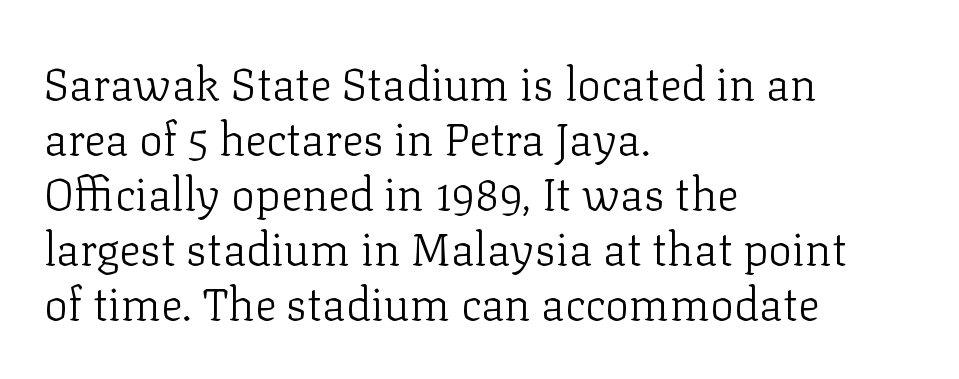
The image shows 45 px light serif type, upright; set left-aligned, line spacing 1.22x, normal letter spacing, not underlined; low stroke contrast and a medium x-height.
